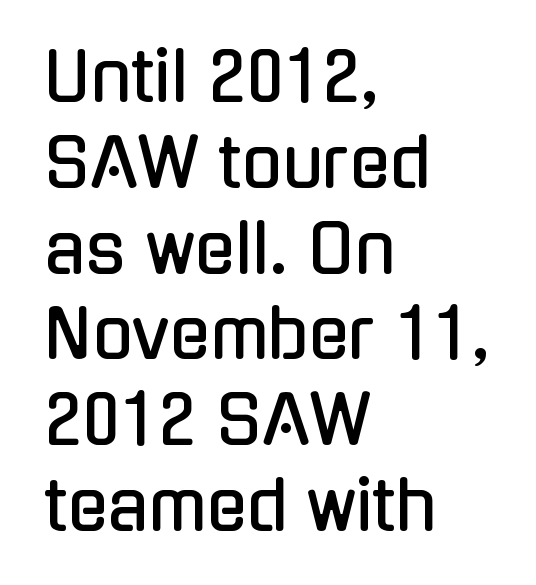
The face used here is rendered with its standard letterfit. In terms of posture, this sample is upright. Horizontal alignment here is leftward, the default for most running prose. Just letters on the line, the space beneath them empty. The letters carry no serifs — their stems end cleanly without finishing strokes. You could not count columns in this text — the font is proportionally spaced.
